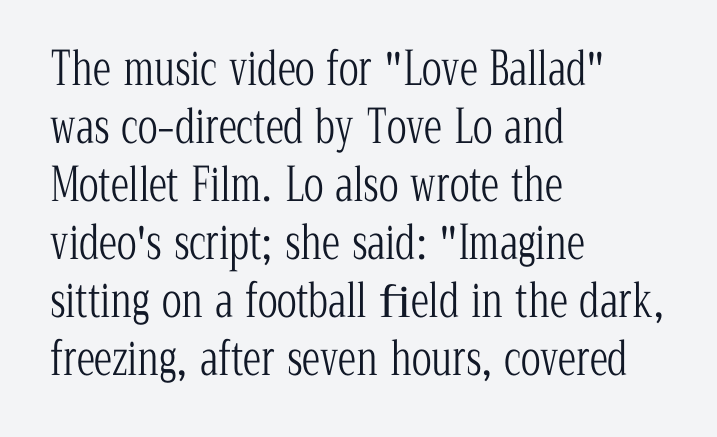
Q: Is the text bold? A: No.
Q: Is the text italic (slanted)? A: No, it is upright.
Q: Is the typeface a serif or a sans-serif typeface? A: Serif.
Q: Is the text underlined? A: No.
Q: How is the paragraph aligned? A: Left-aligned.
Q: Is the spacing between letters normal or unusually wide? A: Normal.
Q: Is the spacing between lines tight, normal or loose? A: Normal.
Q: Width (condensed, normal, or wide)? A: Condensed.
Q: Stroke contrast? A: Low.
Q: x-height? A: Medium.
Q: Monospaced? A: No.
